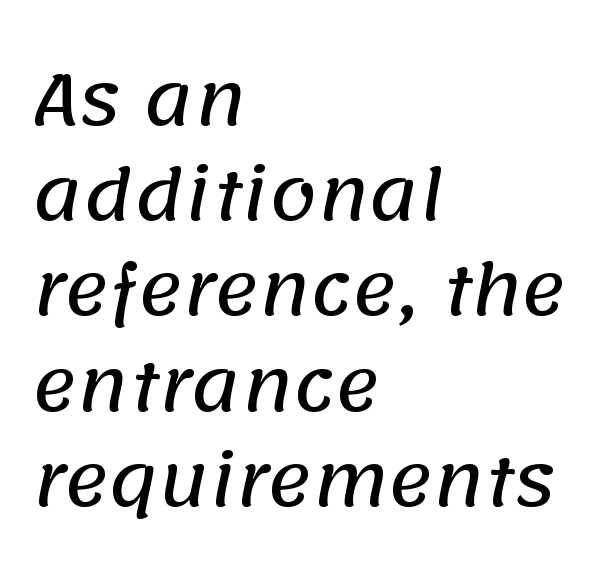
Q: Is the typeface a serif or a sans-serif typeface? A: Sans-serif.
Q: Is the text underlined? A: No.
Q: How is the paragraph aligned? A: Left-aligned.
Q: Is the spacing between letters normal or unusually wide? A: Normal.
Q: Is the spacing between lines tight, normal or loose? A: Normal.
Q: Width (condensed, normal, or wide)? A: Normal.
Q: Stroke contrast? A: Low.
Q: x-height? A: Large.
Q: Monospaced? A: No.
